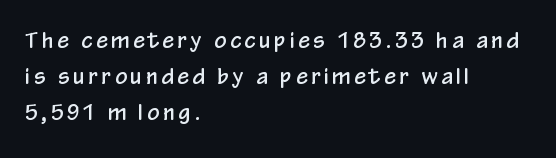
Q: Is the text italic (slanted)? A: No, it is upright.
Q: Is the text underlined? A: No.
Q: How is the paragraph aligned? A: Left-aligned.
